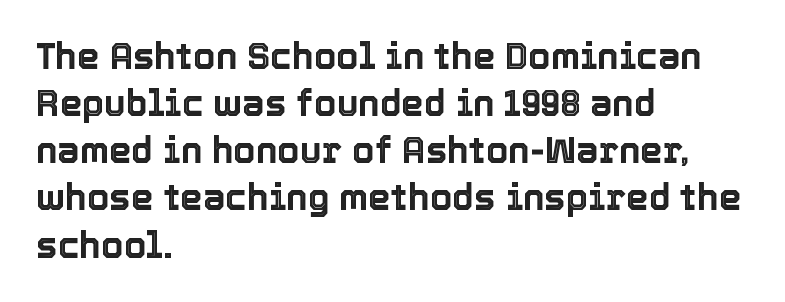
Do the characters align in a grid? No, the font is proportional. Ascenders rise straight up at ninety degrees. Every row of glyphs begins at an identical x-position on the left. A typesetter would call this zero additional tracking. Each row of text sits above clean, open space.
